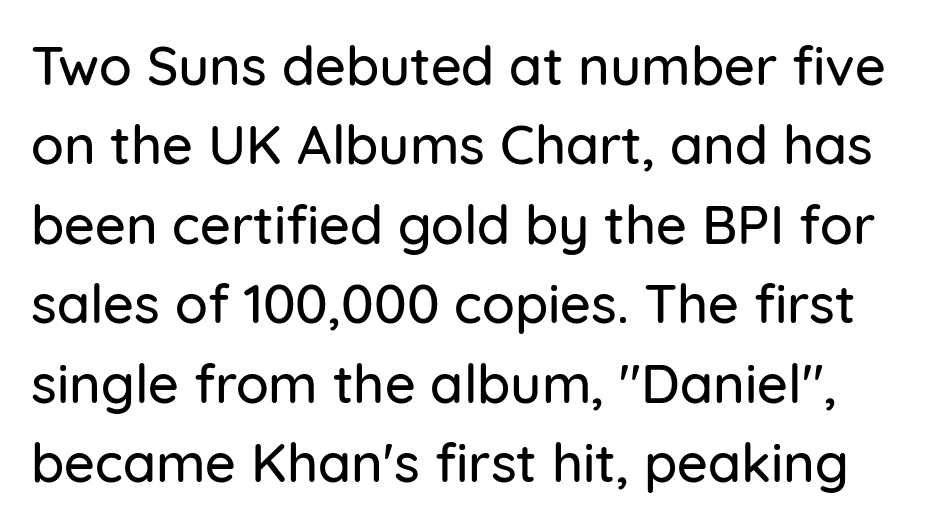
Q: Is the text italic (slanted)? A: No, it is upright.
Q: Is the typeface a serif or a sans-serif typeface? A: Sans-serif.
Q: Is the text underlined? A: No.
Q: Is the spacing between letters normal or unusually wide? A: Normal.
Q: Is the spacing between lines tight, normal or loose? A: Normal.
Q: Width (condensed, normal, or wide)? A: Normal.
Q: Stroke contrast? A: Low.
Q: x-height? A: Medium.
Q: Monospaced? A: No.
